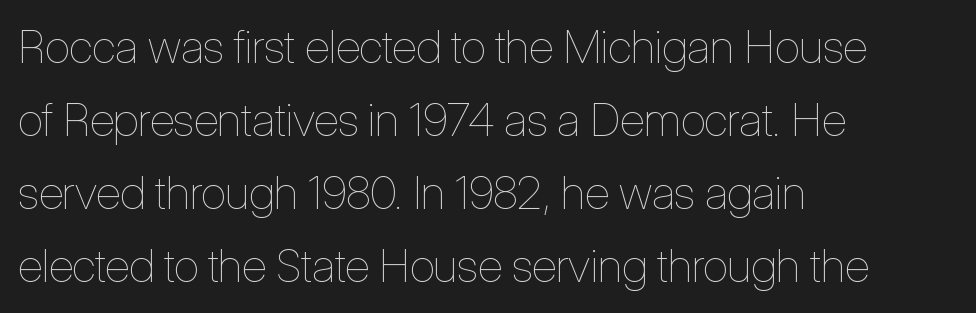
The image shows 46 px thin, condensed type, upright; set left-aligned, normal line spacing (1.59x), normal letter spacing, not underlined; low stroke contrast and a medium x-height.
